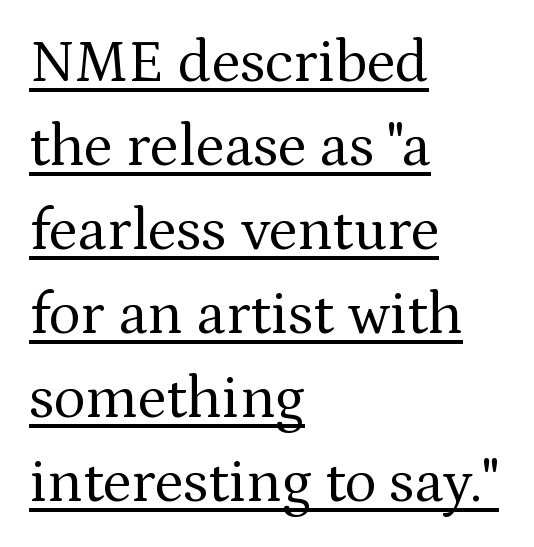
The image shows 60 px regular-weight serif type, upright; set left-aligned, normal line spacing (1.4x), normal letter spacing, underlined; medium stroke contrast and a medium x-height.
